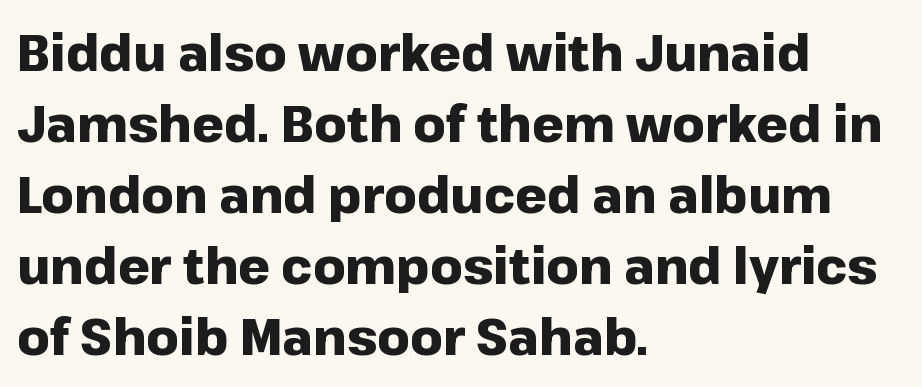
The image shows 50 px heavy sans-serif type, upright; set left-aligned, normal line spacing (1.42x), normal letter spacing, not underlined; low stroke contrast and a medium x-height.
